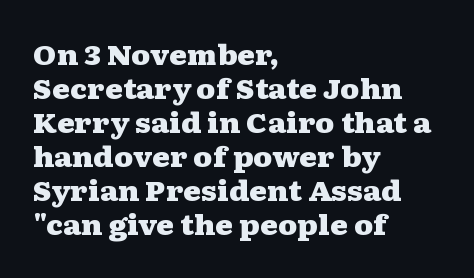
{"italic": "no", "bold": "yes", "underline": "no", "align": "left", "line_spacing": "normal", "line_spacing_ratio": 1.26, "letter_spacing": "normal", "letter_spacing_em": 0.0, "glyph_px": 27}
